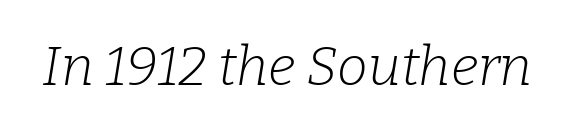
The rendering uses natural spacing where letterforms have individual widths. Caption: face not bold, strokes unweighted. Underline: absent. If you drew a line through each stem, it would be angled. The gaps between neighbouring characters are ordinary and unremarkable.
